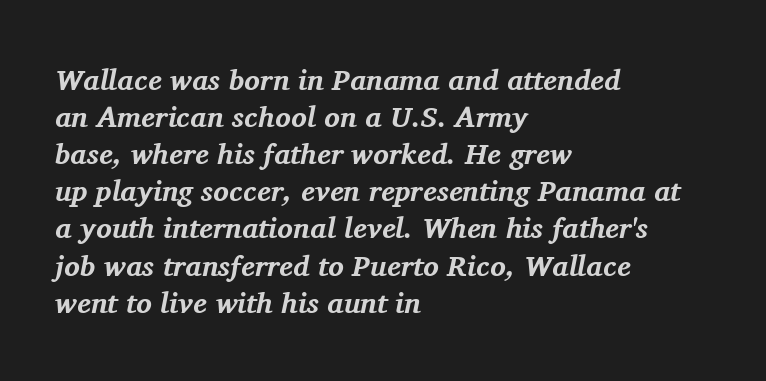
The image shows 29 px bold serif type, italic (leaning right); set left-aligned, normal line spacing (1.28x), normal letter spacing, not underlined; medium stroke contrast and a medium x-height.
